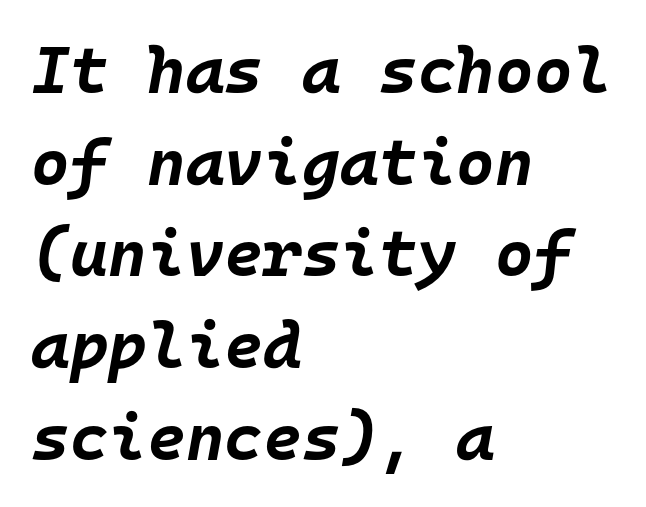
{"italic": "yes", "lean": "right", "slant_degrees": 10, "bold": "yes", "weight": "bold", "width": "normal", "stroke_contrast": "low", "x_height": "large", "monospaced": "yes", "underline": "no", "align": "left", "line_spacing": "normal", "line_spacing_ratio": 1.39, "letter_spacing": "normal", "letter_spacing_em": 0.0, "glyph_px": 66}
